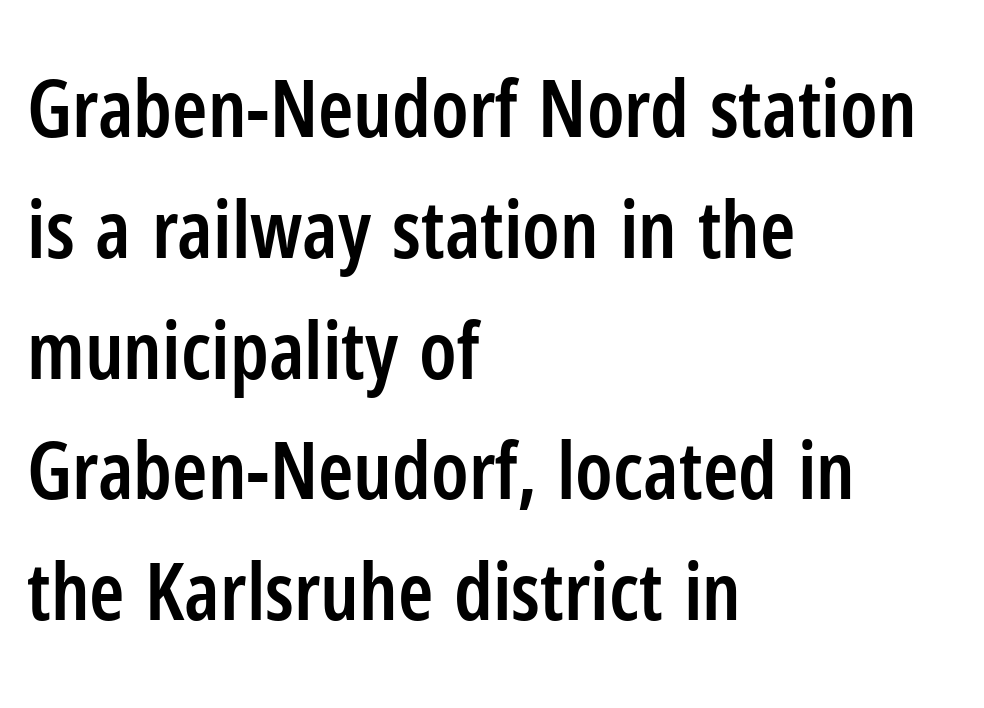
The image shows 80 px semibold, condensed sans-serif type, upright; set left-aligned, normal line spacing (1.51x), normal letter spacing, not underlined; low stroke contrast and a medium x-height.
